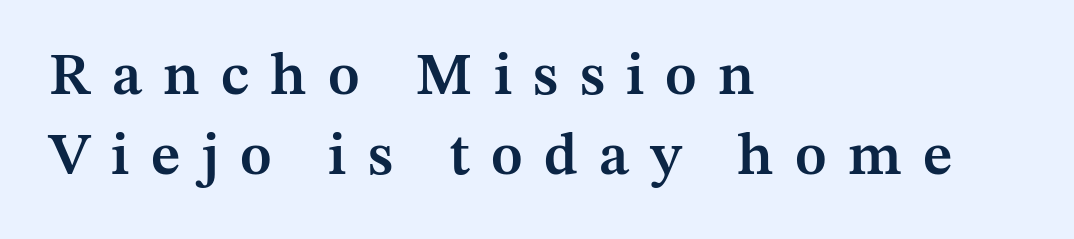
The letters stand straight up with perfectly vertical stems. Quick note: interline space is typical. Underline: absent. A somewhat darkened texture: the type is semibold rather than bold. Left-aligned paragraph, ragged on the right.
